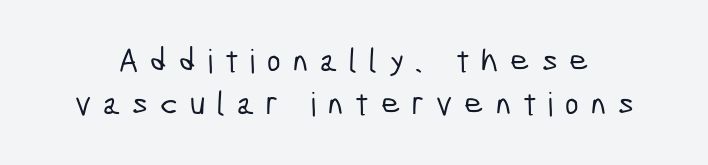
The image shows 33 px condensed sans-serif type; set normal line spacing (1.3x), unusually wide letter spacing (+0.36 em), not underlined; low stroke contrast and a medium x-height.
